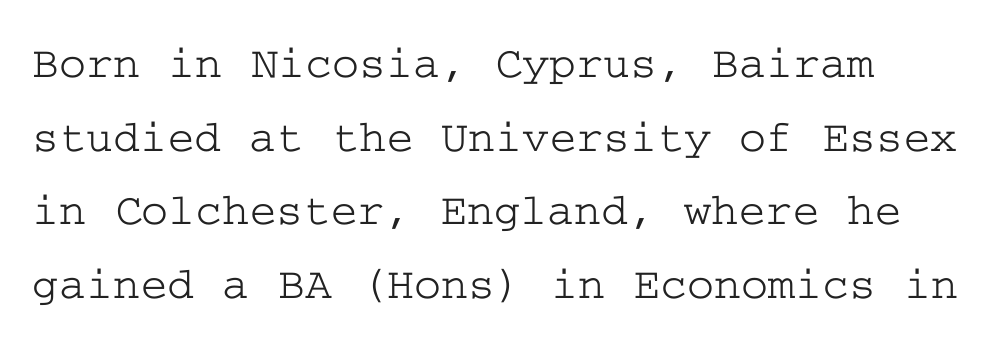
Q: Is the text italic (slanted)? A: No, it is upright.
Q: Is the typeface a serif or a sans-serif typeface? A: Serif.
Q: Is the text underlined? A: No.
Q: How is the paragraph aligned? A: Left-aligned.
Q: Is the spacing between letters normal or unusually wide? A: Normal.
Q: Is the spacing between lines tight, normal or loose? A: Normal.
Q: Width (condensed, normal, or wide)? A: Wide.
Q: Stroke contrast? A: Low.
Q: x-height? A: Medium.
